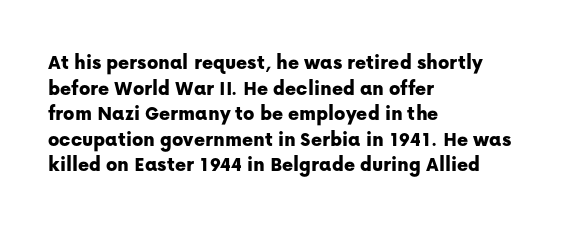
Q: Is the text italic (slanted)? A: No, it is upright.
Q: Is the text underlined? A: No.
Q: How is the paragraph aligned? A: Left-aligned.
Q: Is the spacing between letters normal or unusually wide? A: Normal.
